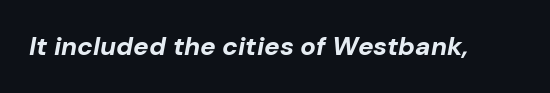
The baseline area is clear. The face used here has a pronounced slope to its letters. The face used here has the dense, thick strokes of a bold. Between one letter and the next there's only the usual sliver of space.
